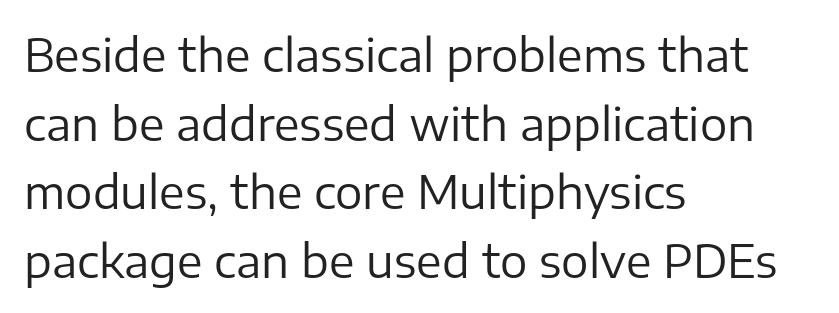
{"serif": "no", "italic": "no", "bold": "no", "weight": "regular", "width": "normal", "stroke_contrast": "low", "x_height": "medium", "monospaced": "no", "underline": "no", "align": "left", "line_spacing": "normal", "line_spacing_ratio": 1.49, "letter_spacing": "normal", "letter_spacing_em": 0.0, "glyph_px": 46}
